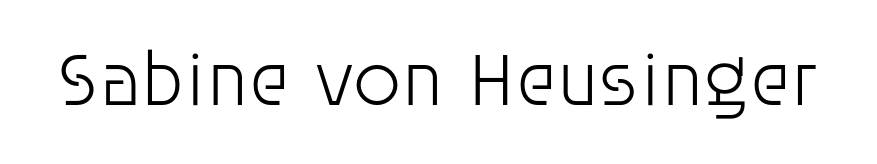
The line texture is even and compact thanks to regular tracking. Proportional: the letters do not fall into vertical columns. Descenders hang freely into open space. The type family on display is of the sans-serif kind. A light-to-regular cut is what we see here.
